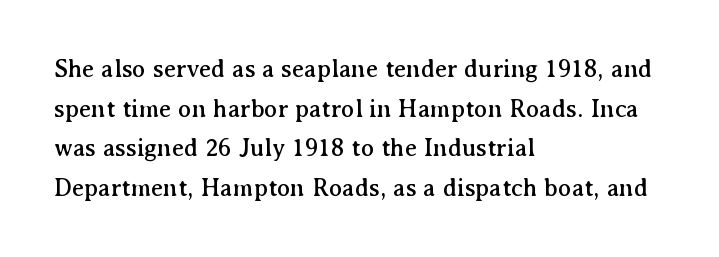
The image shows 25 px text type, upright; set left-aligned, normal line spacing (1.59x), normal letter spacing, not underlined.
